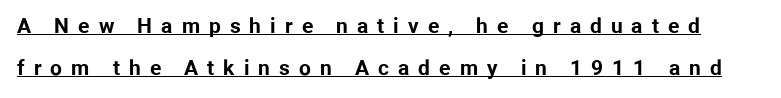
{"italic": "no", "bold": "yes", "underline": "yes", "line_spacing": "loose", "line_spacing_ratio": 1.99, "letter_spacing": "wide", "letter_spacing_em": 0.43, "glyph_px": 21}
